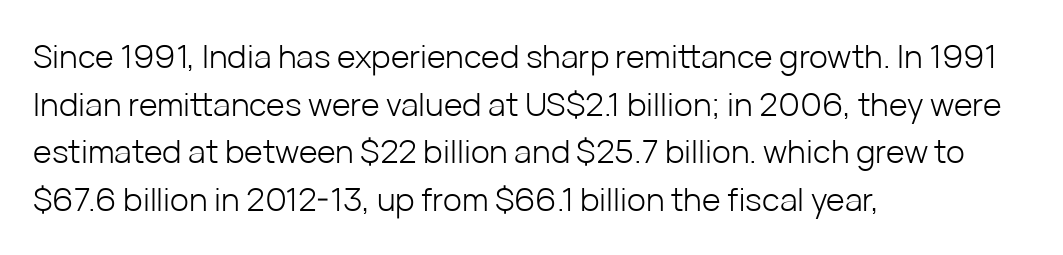
A typesetter would mark this as roman, not italic. One-word summary of the alignment: left. Default kerning and tracking; the words read as compact shapes. Each new line begins a customary step beneath the previous one. Typographically, this falls in the sans-serif category. Here the designer chose a conventional face with non-uniform glyph widths.
